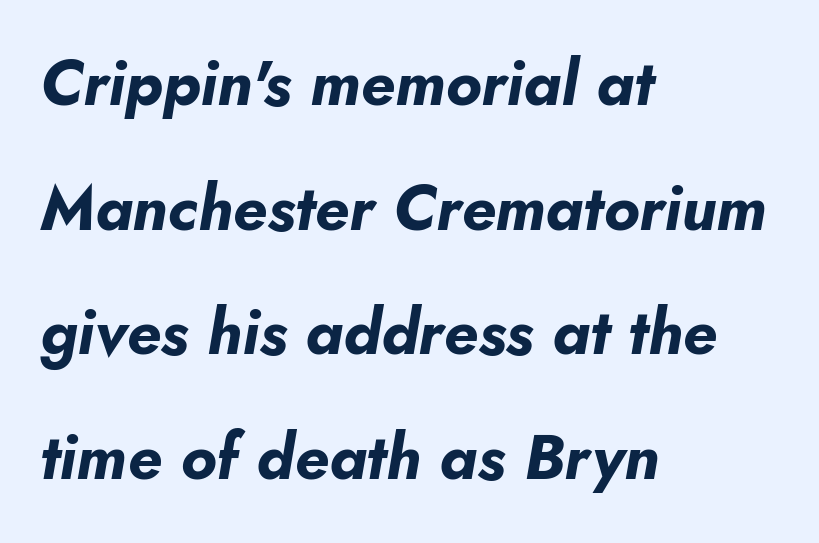
The letterforms sit shoulder to shoulder at normal distance. This rendering features lettering with no underline. The passage shown is typed in a proportional face where columns would drift. Line starts are locked; line ends wander. Slant detected: the letters are inclined.
